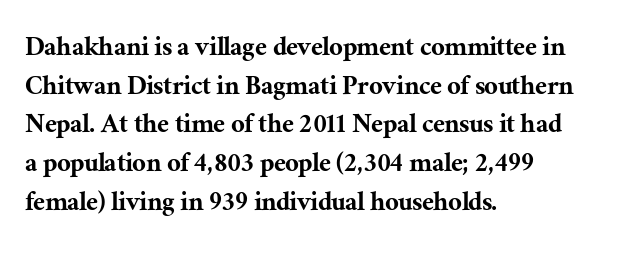
Q: Is the text italic (slanted)? A: No, it is upright.
Q: Is the typeface a serif or a sans-serif typeface? A: Serif.
Q: Is the text underlined? A: No.
Q: How is the paragraph aligned? A: Left-aligned.
Q: Is the spacing between letters normal or unusually wide? A: Normal.
Q: Is the spacing between lines tight, normal or loose? A: Normal.
Q: Width (condensed, normal, or wide)? A: Normal.
Q: Stroke contrast? A: Medium.
Q: x-height? A: Medium.
Q: Monospaced? A: No.
